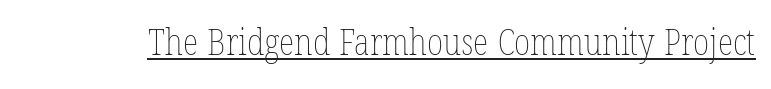
{"italic": "no", "bold": "no", "weight": "thin", "width": "condensed", "stroke_contrast": "low", "x_height": "medium", "monospaced": "no", "underline": "yes", "letter_spacing": "normal", "letter_spacing_em": 0.0, "glyph_px": 36}
